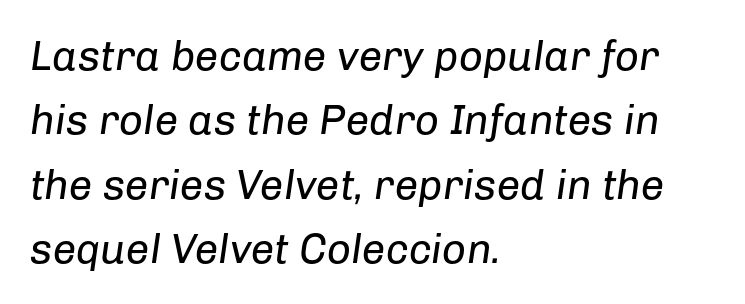
Q: Is the text bold? A: No.
Q: Is the text italic (slanted)? A: Yes, it leans right by about 8 degrees.
Q: Is the text underlined? A: No.
Q: How is the paragraph aligned? A: Left-aligned.
Q: Is the spacing between letters normal or unusually wide? A: Normal.
Q: Is the spacing between lines tight, normal or loose? A: Normal.
Q: Width (condensed, normal, or wide)? A: Normal.
Q: Stroke contrast? A: Low.
Q: x-height? A: Medium.
Q: Monospaced? A: No.
